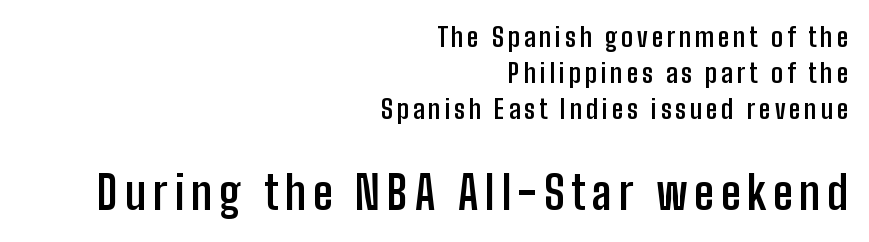
{"serif": "no", "italic": "no", "bold": "yes", "weight": "semibold", "width": "condensed", "stroke_contrast": "low", "x_height": "medium", "monospaced": "no", "underline": "no", "align": "right", "line_spacing": "normal", "line_spacing_ratio": 1.39, "larger_block": "second", "size_ratio": 1.73, "glyph_px": 45}
